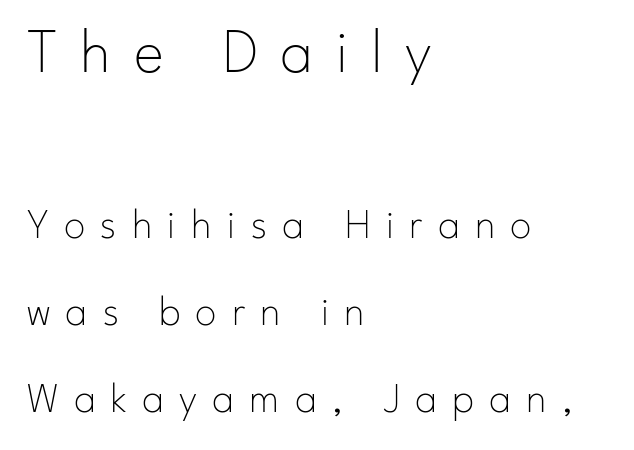
Visually, the top section dominates because its glyphs are scaled up. Layout note: lines flush left. Font category for this specimen: sans-serif. Bold? No — there's no thickening of the strokes. The letters stand upright; this is a roman face. Compared with typical body copy, the letter spacing here is much looser.
